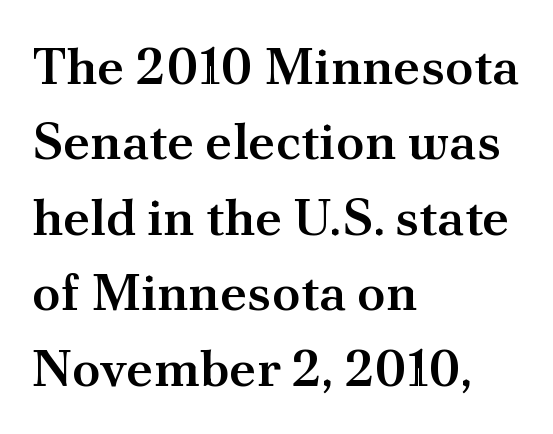
{"serif": "yes", "italic": "no", "bold": "semi", "weight": "semibold", "width": "normal", "stroke_contrast": "medium", "x_height": "small", "monospaced": "no", "underline": "no", "align": "left", "line_spacing": "normal", "line_spacing_ratio": 1.45, "letter_spacing": "normal", "letter_spacing_em": 0.0, "glyph_px": 52}
